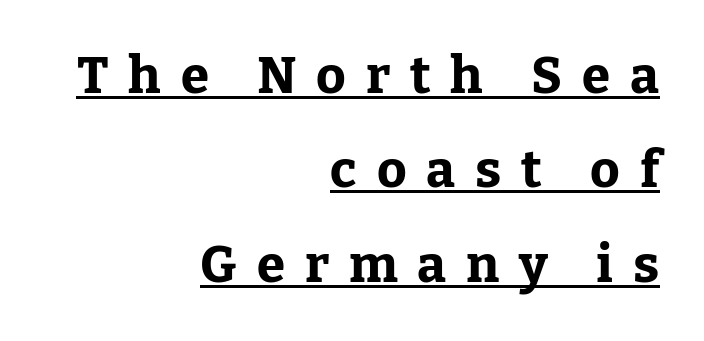
{"serif": "yes", "italic": "no", "bold": "yes", "weight": "bold", "width": "normal", "stroke_contrast": "low", "x_height": "medium", "monospaced": "no", "underline": "yes", "align": "right", "line_spacing_ratio": 1.85, "letter_spacing": "wide", "letter_spacing_em": 0.39, "glyph_px": 51}
